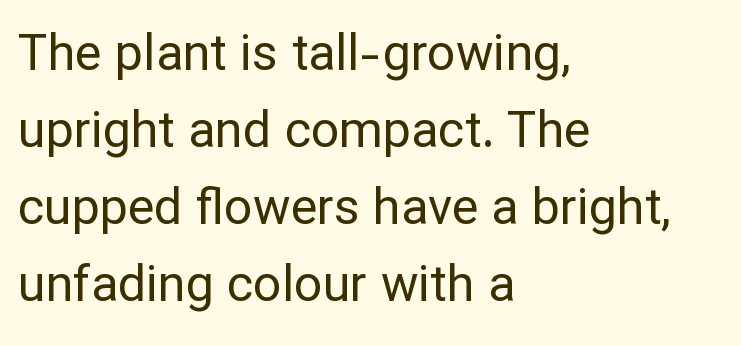
{"serif": "no", "italic": "no", "bold": "no", "weight": "regular", "width": "normal", "stroke_contrast": "low", "x_height": "medium", "monospaced": "no", "underline": "no", "align": "left", "line_spacing": "normal", "line_spacing_ratio": 1.54, "letter_spacing": "normal", "letter_spacing_em": 0.0, "glyph_px": 50}
